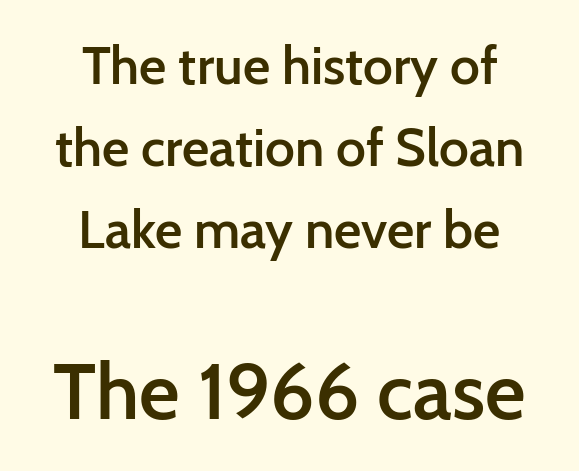
Q: Is the text bold? A: Semi-bold.
Q: Is the text italic (slanted)? A: No, it is upright.
Q: Is the typeface a serif or a sans-serif typeface? A: Sans-serif.
Q: Is the text underlined? A: No.
Q: How is the paragraph aligned? A: Centered.
Q: Is the spacing between letters normal or unusually wide? A: Normal.
Q: Is the spacing between lines tight, normal or loose? A: Normal.
Q: Which block of text is set in a larger size, the first (top) or the second (bottom)? A: The second (bottom) one.
Q: Width (condensed, normal, or wide)? A: Normal.
Q: Stroke contrast? A: Low.
Q: x-height? A: Medium.
Q: Monospaced? A: No.
